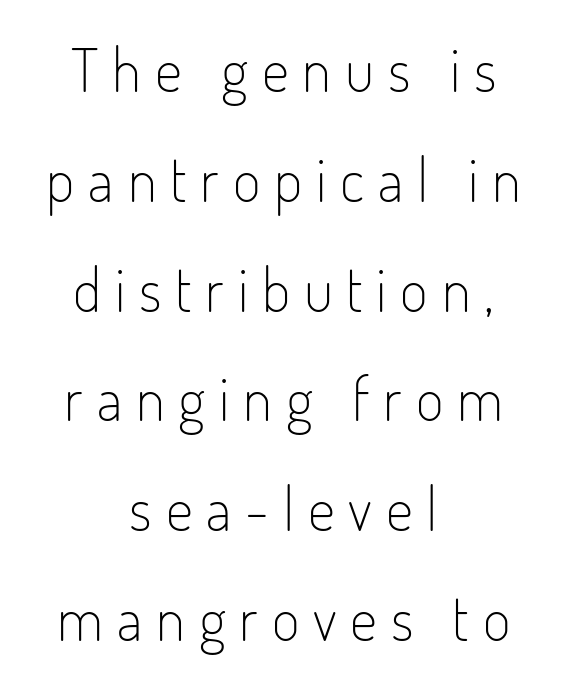
The tracking reads as deliberately expanded to a designer's eye. The characters are drawn with everyday or finer stroke widths. Leftover space on each line is divided equally before and after the words. Note the varied advance widths — an 'i' is clearly narrower than an 'm'.
